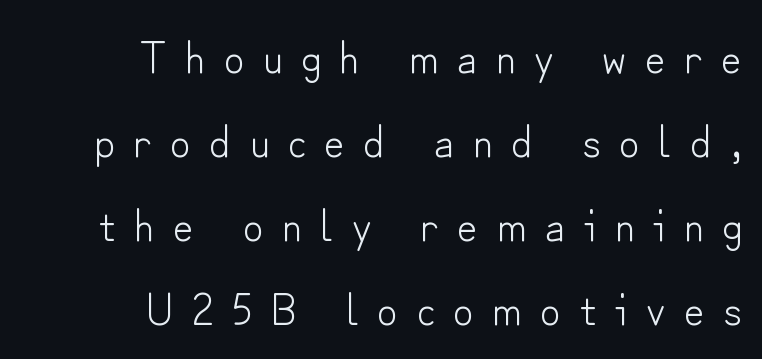
Typographically, this falls in the sans-serif category. The foot of each line stays bare and open. Spacing between characters has been opened up far beyond the box default. When letters stand straight like this, we call the style roman or upright.
